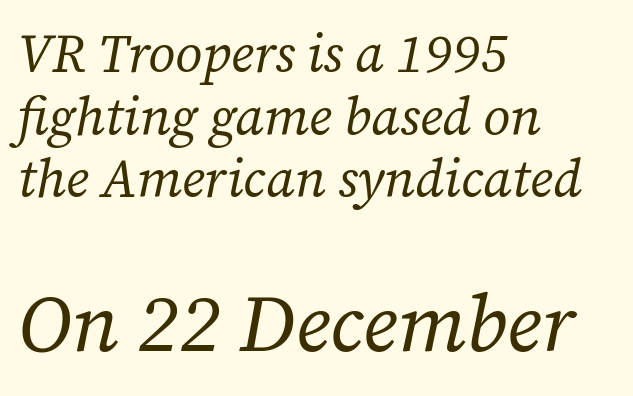
Q: Is the text bold? A: No.
Q: Is the text italic (slanted)? A: Yes, it leans right by about 12 degrees.
Q: Is the typeface a serif or a sans-serif typeface? A: Serif.
Q: Is the text underlined? A: No.
Q: How is the paragraph aligned? A: Left-aligned.
Q: Is the spacing between letters normal or unusually wide? A: Normal.
Q: Which block of text is set in a larger size, the first (top) or the second (bottom)? A: The second (bottom) one.
Q: Width (condensed, normal, or wide)? A: Normal.
Q: Stroke contrast? A: Low.
Q: x-height? A: Medium.
Q: Monospaced? A: No.
